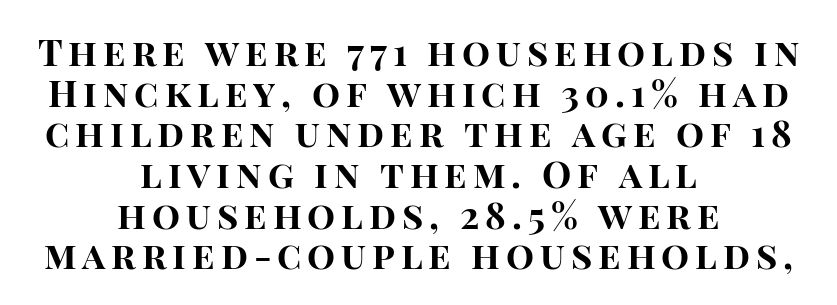
{"serif": "no", "italic": "no", "bold": "yes", "weight": "bold", "width": "normal", "stroke_contrast": "high", "x_height": "large", "monospaced": "no", "underline": "no", "align": "center", "line_spacing": "tight", "line_spacing_ratio": 1.1, "glyph_px": 37}
